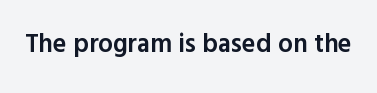
Q: Is the text bold? A: Semi-bold.
Q: Is the text italic (slanted)? A: No, it is upright.
Q: Is the text underlined? A: No.
Q: Is the spacing between letters normal or unusually wide? A: Normal.
